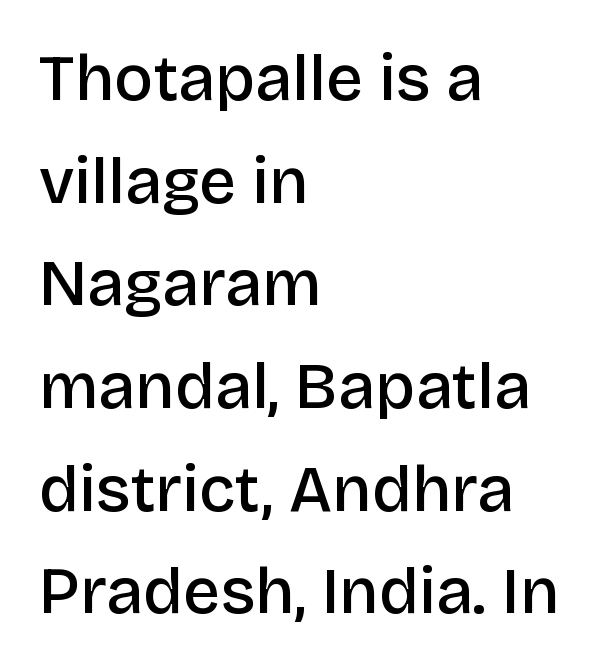
Weight check: semibold — heavier than regular, not quite bold. Italic: no, the glyphs are upright roman. Proportional: the letters do not fall into vertical columns. Rows of type keep a routine distance in the vertical direction.
